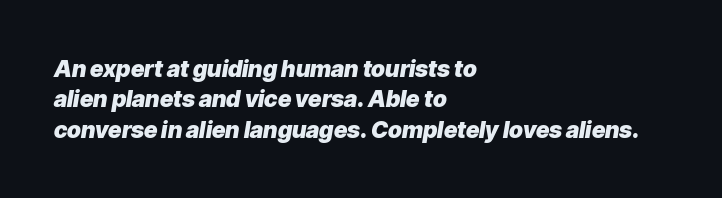
Check the space under the baseline: it is left empty. The rows are spaced the way most documents space them. I'd describe the lettering as bold — thick and assertive. A typesetter would call this zero additional tracking.
